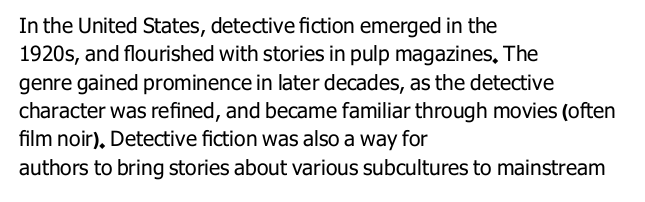
The image shows 21 px text type, upright; set left-aligned, normal line spacing (1.35x), normal letter spacing, not underlined.
